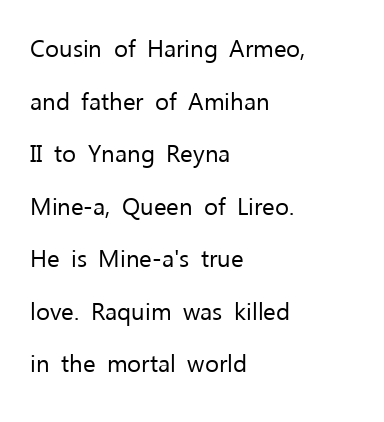
Q: Is the text bold? A: No.
Q: Is the text italic (slanted)? A: No, it is upright.
Q: Is the text underlined? A: No.
Q: How is the paragraph aligned? A: Left-aligned.
Q: Is the spacing between letters normal or unusually wide? A: Normal.
Q: Is the spacing between lines tight, normal or loose? A: Loose.
